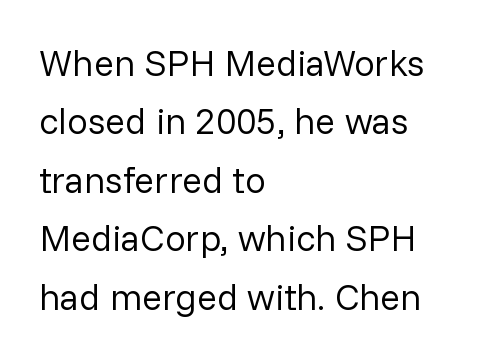
The image shows 37 px regular-weight sans-serif type, upright; set left-aligned, normal line spacing (1.58x), normal letter spacing, not underlined; low stroke contrast and a medium x-height.
